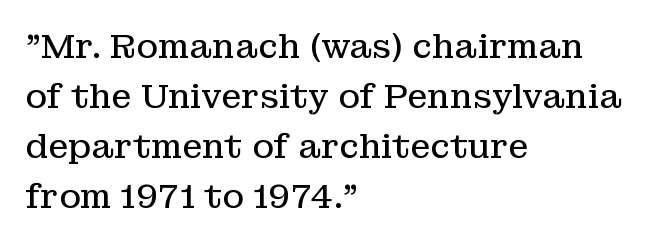
Q: Is the text bold? A: No.
Q: Is the text italic (slanted)? A: No, it is upright.
Q: Is the typeface a serif or a sans-serif typeface? A: Serif.
Q: Is the text underlined? A: No.
Q: How is the paragraph aligned? A: Left-aligned.
Q: Is the spacing between letters normal or unusually wide? A: Normal.
Q: Is the spacing between lines tight, normal or loose? A: Normal.
Q: Width (condensed, normal, or wide)? A: Normal.
Q: Stroke contrast? A: Low.
Q: x-height? A: Medium.
Q: Monospaced? A: No.
